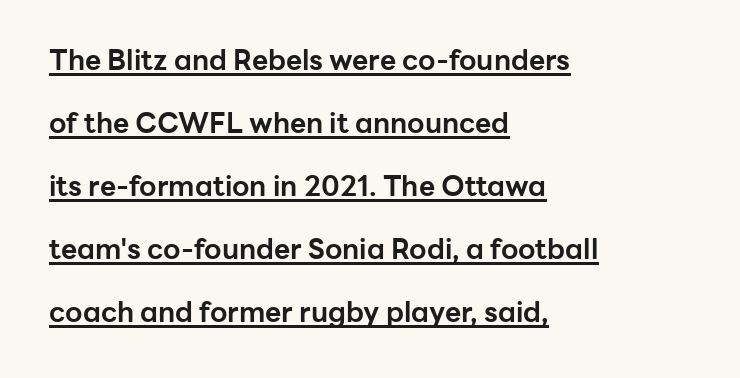
Q: Is the text bold? A: Yes.
Q: Is the text italic (slanted)? A: No, it is upright.
Q: Is the typeface a serif or a sans-serif typeface? A: Sans-serif.
Q: Is the text underlined? A: Yes.
Q: How is the paragraph aligned? A: Left-aligned.
Q: Is the spacing between letters normal or unusually wide? A: Normal.
Q: Is the spacing between lines tight, normal or loose? A: Loose.
Q: Width (condensed, normal, or wide)? A: Normal.
Q: Stroke contrast? A: Low.
Q: x-height? A: Medium.
Q: Monospaced? A: No.
